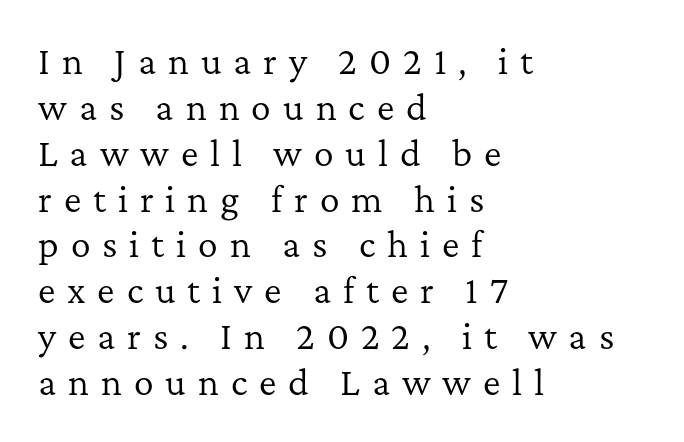
The image shows 33 px regular-weight serif type, upright; set left-aligned, normal line spacing (1.39x), unusually wide letter spacing (+0.36 em), not underlined; low stroke contrast and a medium x-height.
